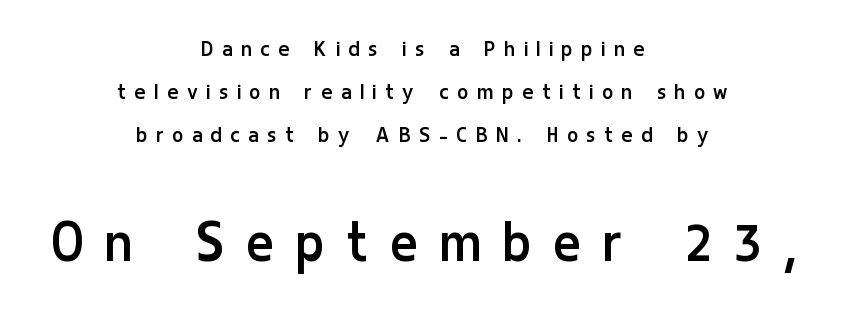
{"serif": "no", "italic": "no", "bold": "no", "weight": "regular", "width": "condensed", "stroke_contrast": "low", "x_height": "medium", "monospaced": "no", "underline": "no", "align": "center", "line_spacing_ratio": 1.73, "letter_spacing": "wide", "letter_spacing_em": 0.38, "larger_block": "second", "size_ratio": 2.52, "glyph_px": 63}
